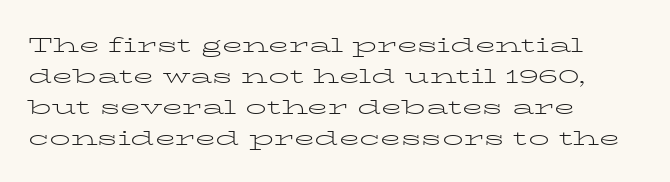
Q: Is the text bold? A: No.
Q: Is the text italic (slanted)? A: No, it is upright.
Q: Is the text underlined? A: No.
Q: How is the paragraph aligned? A: Left-aligned.
Q: Is the spacing between letters normal or unusually wide? A: Normal.
Q: Is the spacing between lines tight, normal or loose? A: Normal.
